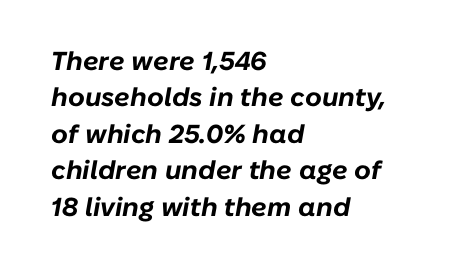
The image shows 26 px bold type, italic (leaning right); set left-aligned, normal line spacing (1.4x), normal letter spacing, not underlined.
